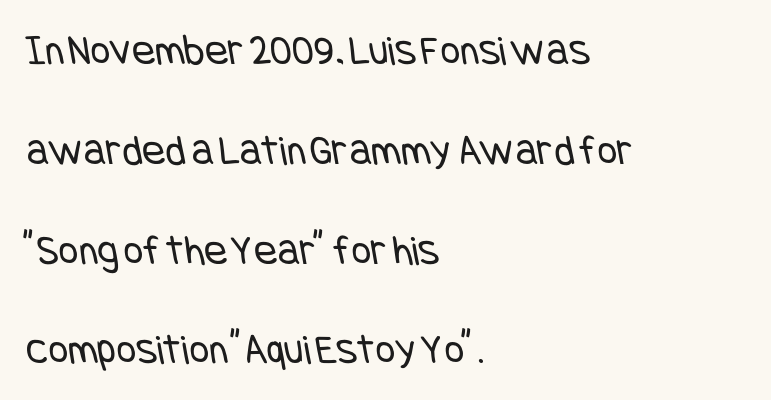
The block of text is sparse from top to bottom, with ample space between rows. Descenders hang freely into open space. Stroke mass is kept to a normal reading level or below. This sample uses a sans-serif face. Nothing unusual about the tracking: characters are spaced as the font intends. Is the block centered? No — it sits flush against the left margin.
